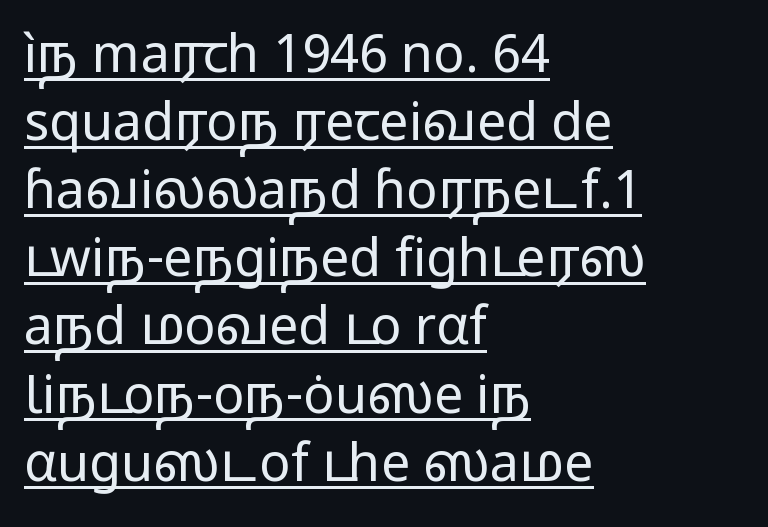
Q: Is the text bold? A: No.
Q: Is the text italic (slanted)? A: No, it is upright.
Q: Is the typeface a serif or a sans-serif typeface? A: Sans-serif.
Q: Is the text underlined? A: Yes.
Q: How is the paragraph aligned? A: Left-aligned.
Q: Is the spacing between letters normal or unusually wide? A: Normal.
Q: Is the spacing between lines tight, normal or loose? A: Normal.
Q: Width (condensed, normal, or wide)? A: Wide.
Q: Stroke contrast? A: Low.
Q: x-height? A: Medium.
Q: Monospaced? A: No.
